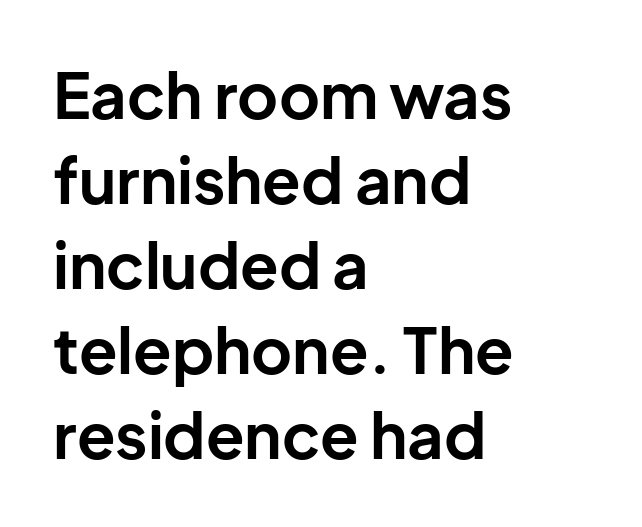
The image shows 63 px bold sans-serif type, upright; set left-aligned, normal line spacing (1.35x), normal letter spacing, not underlined; low stroke contrast and a medium x-height.
